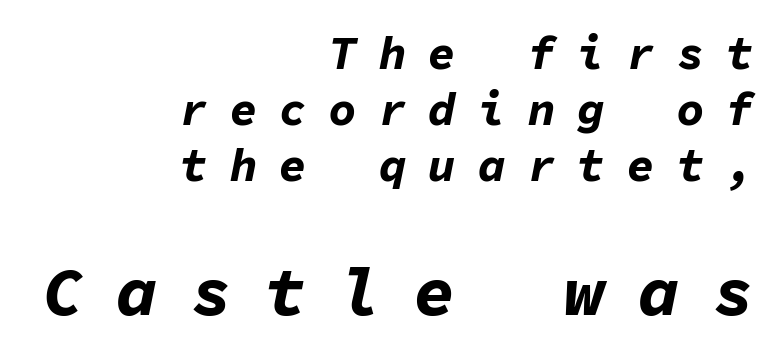
Q: Is the text bold? A: Yes.
Q: Is the text italic (slanted)? A: Yes, it leans right by about 11 degrees.
Q: Is the text underlined? A: No.
Q: How is the paragraph aligned? A: Right-aligned.
Q: Is the spacing between letters normal or unusually wide? A: Unusually wide.
Q: Which block of text is set in a larger size, the first (top) or the second (bottom)? A: The second (bottom) one.
Q: Width (condensed, normal, or wide)? A: Normal.
Q: Stroke contrast? A: Low.
Q: x-height? A: Medium.
Q: Monospaced? A: Yes.
